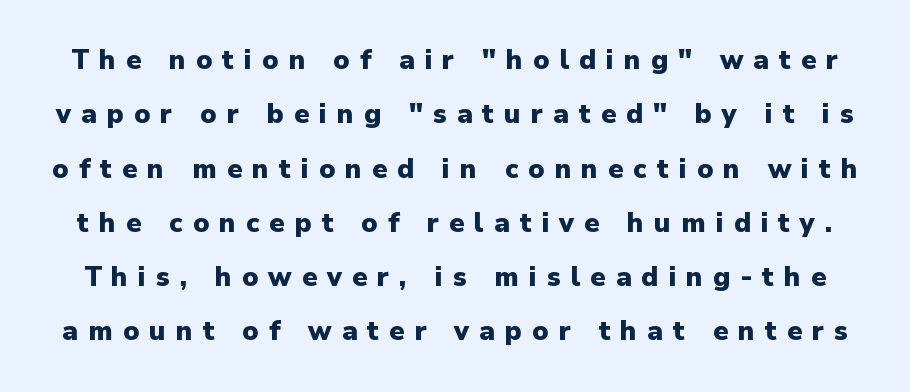
{"italic": "no", "bold": "yes", "underline": "no", "line_spacing": "loose", "line_spacing_ratio": 2.01, "letter_spacing": "wide", "letter_spacing_em": 0.37, "glyph_px": 27}
